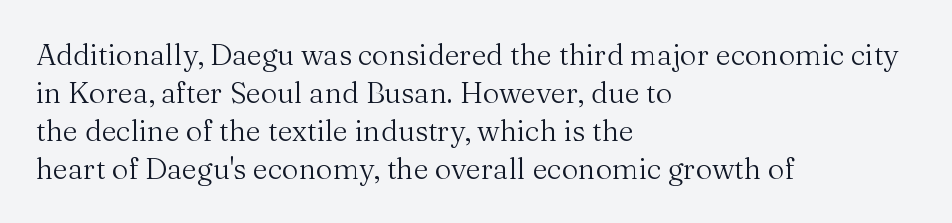
The letters advance in unequal steps, a hallmark of proportional type. This rendering leaves character spacing at its baseline value. Compared with typical paragraphs, the rows here are spaced about the same. Which margin do the lines hug? The left one — the right edge is uneven. To sum up the face: it has serifs.
